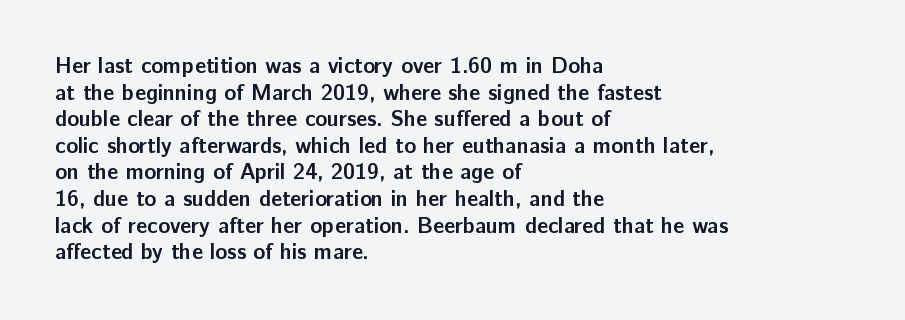
{"italic": "no", "bold": "yes", "underline": "no", "align": "left", "line_spacing_ratio": 1.21, "letter_spacing": "normal", "letter_spacing_em": 0.0, "glyph_px": 22}
